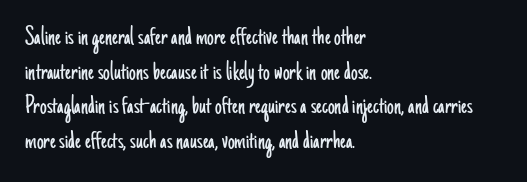
Q: Is the text bold? A: No.
Q: Is the text italic (slanted)? A: No, it is upright.
Q: Is the text underlined? A: No.
Q: How is the paragraph aligned? A: Left-aligned.
Q: Is the spacing between letters normal or unusually wide? A: Normal.
Q: Is the spacing between lines tight, normal or loose? A: Normal.
